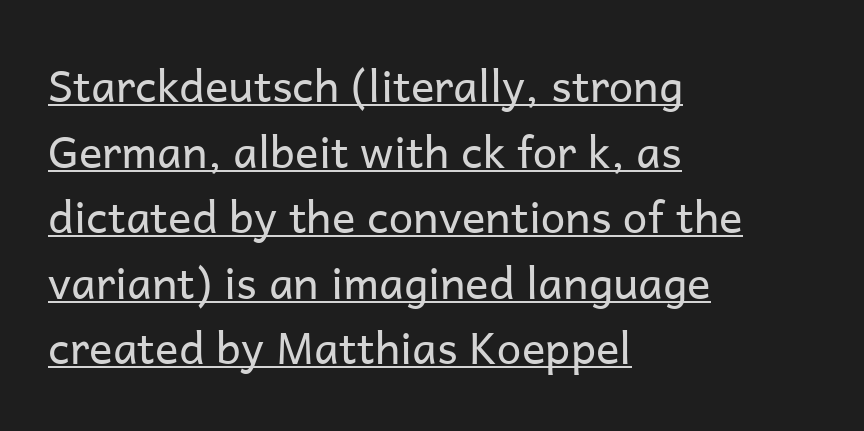
A typesetter would call this proportional, since set widths differ per character. Where is the straight margin? On the left. Regarding leading, the lines here are spaced in the standard way. Students, note that the glyphs here touch the page at normal intervals.
